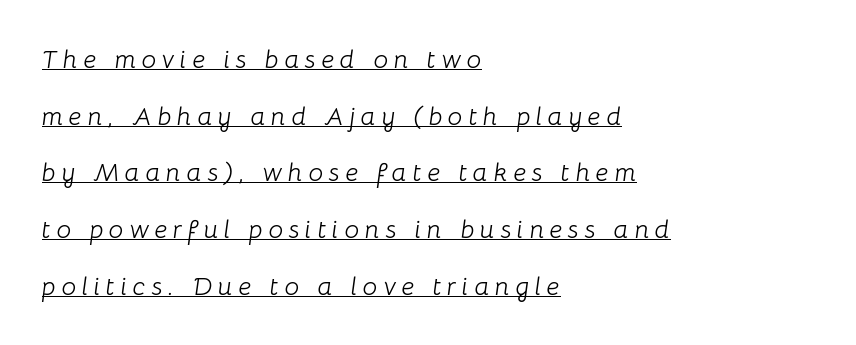
Q: Is the text bold? A: No.
Q: Is the text italic (slanted)? A: Yes, it leans right by about 8 degrees.
Q: Is the text underlined? A: Yes.
Q: How is the paragraph aligned? A: Left-aligned.
Q: Is the spacing between letters normal or unusually wide? A: Unusually wide.
Q: Is the spacing between lines tight, normal or loose? A: Loose.
